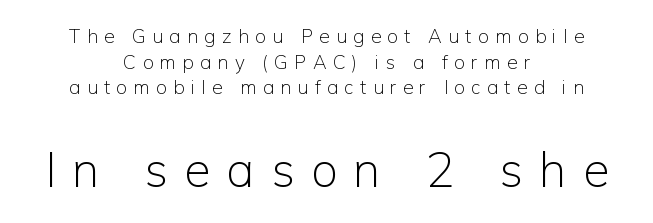
Q: Is the text bold? A: No.
Q: Is the text italic (slanted)? A: No, it is upright.
Q: Is the typeface a serif or a sans-serif typeface? A: Sans-serif.
Q: Is the text underlined? A: No.
Q: How is the paragraph aligned? A: Centered.
Q: Is the spacing between letters normal or unusually wide? A: Unusually wide.
Q: Is the spacing between lines tight, normal or loose? A: Normal.
Q: Which block of text is set in a larger size, the first (top) or the second (bottom)? A: The second (bottom) one.
Q: Width (condensed, normal, or wide)? A: Normal.
Q: Stroke contrast? A: Low.
Q: x-height? A: Medium.
Q: Monospaced? A: No.
